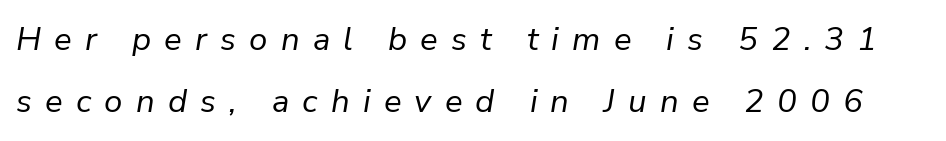
{"italic": "yes", "lean": "right", "slant_degrees": 9, "bold": "no", "weight": "regular", "width": "normal", "stroke_contrast": "low", "x_height": "medium", "monospaced": "no", "underline": "no", "line_spacing_ratio": 1.88, "letter_spacing": "wide", "letter_spacing_em": 0.4, "glyph_px": 33}
